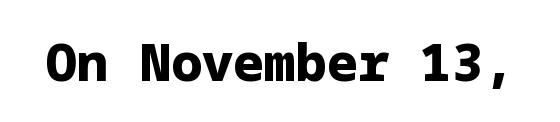
Letterform terminals end flat and unadorned throughout the passage. Look at the tracking — it's just the regular setting, nothing added. Nobody drew a line under any word here. Its strokes are broad and dark, the hallmark of bold type. Notice how the stems are strictly vertical — no italics here.
